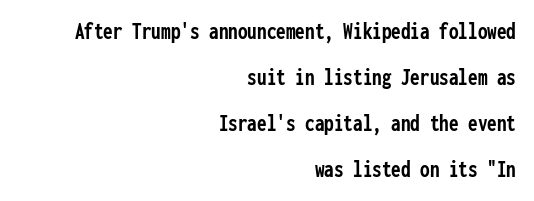
The image shows 24 px bold type, upright; set right-aligned, loose line spacing (1.92x), normal letter spacing, not underlined.
